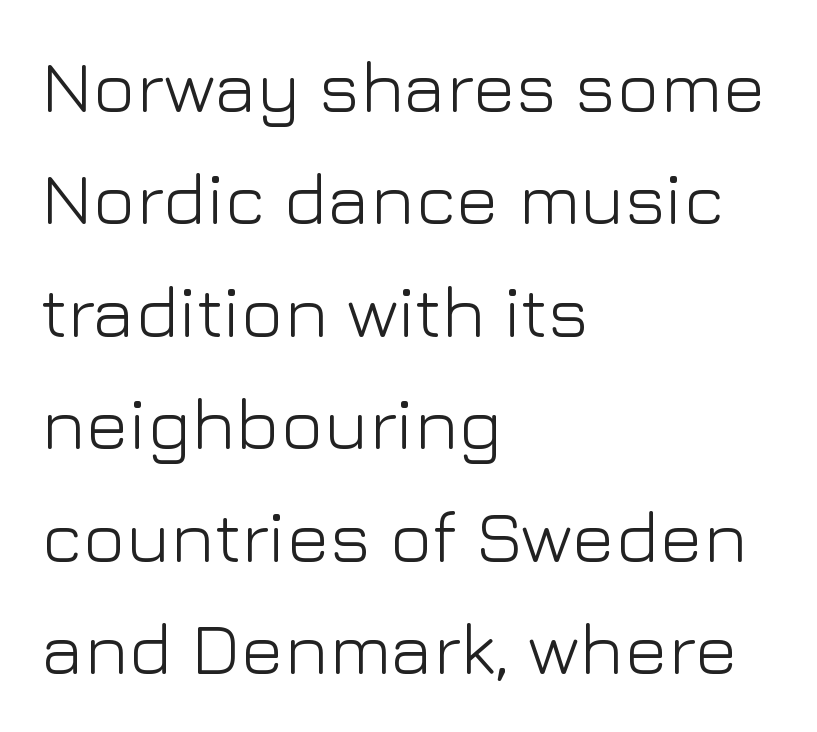
The specimen omits any rule beneath the text block's lines. Grotesque or geometric, the face here clearly has no serifs. Weight: in the light-to-regular range. Notice how descenders clear the ascenders below comfortably — that's standard leading. Horizontally, the lines are justified to the leading edge only.
